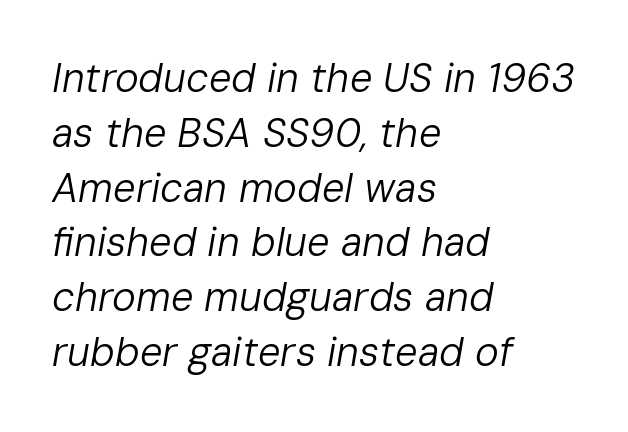
Lines of text with bare space underneath. The vertical gap from one line to the next is medium. The font's italic variant was chosen for this text. The letters advance in unequal steps, a hallmark of proportional type. Stems and bowls with no extra thickness — not bold.
